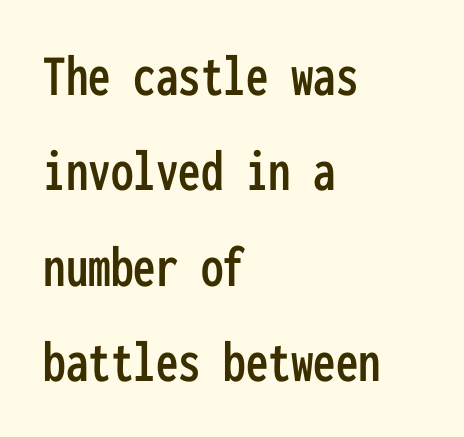
In terms of letterspacing, this is plain default setting. Examine the stroke ends and you'll find no serifs. Each line starts at the same left margin while the right side varies. You could count columns in this text — the font is strictly monospaced.
